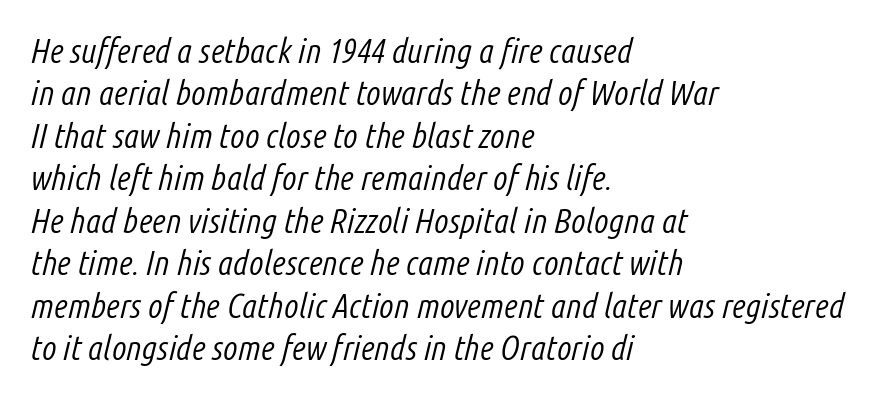
The image shows 34 px light, condensed type, italic (leaning right); set left-aligned, normal line spacing (1.25x), normal letter spacing, not underlined; low stroke contrast and a medium x-height.
